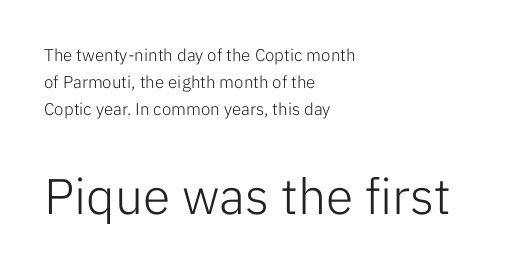
Q: Is the text bold? A: No.
Q: Is the text italic (slanted)? A: No, it is upright.
Q: Is the typeface a serif or a sans-serif typeface? A: Sans-serif.
Q: Is the text underlined? A: No.
Q: How is the paragraph aligned? A: Left-aligned.
Q: Is the spacing between letters normal or unusually wide? A: Normal.
Q: Is the spacing between lines tight, normal or loose? A: Normal.
Q: Which block of text is set in a larger size, the first (top) or the second (bottom)? A: The second (bottom) one.
Q: Width (condensed, normal, or wide)? A: Normal.
Q: Stroke contrast? A: Low.
Q: x-height? A: Medium.
Q: Monospaced? A: No.
